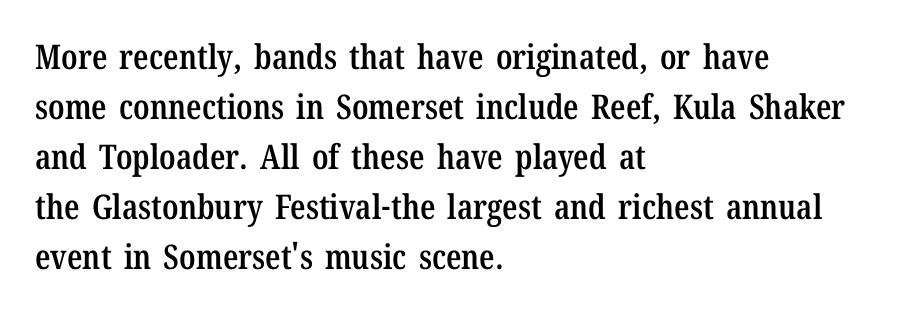
The image shows 34 px semibold, condensed serif type, upright; set left-aligned, normal line spacing (1.47x), normal letter spacing, not underlined; low stroke contrast and a medium x-height.
